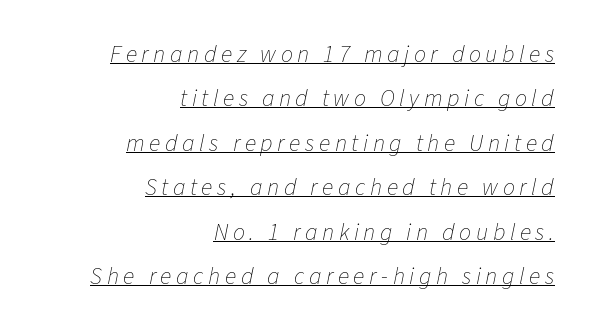
Every character sits at an angle, as italics do. A baseline rule has been typeset under these characters. Weight: not bold — regular or lighter. The text block is weighted toward the right margin, trailing off unevenly leftward.
